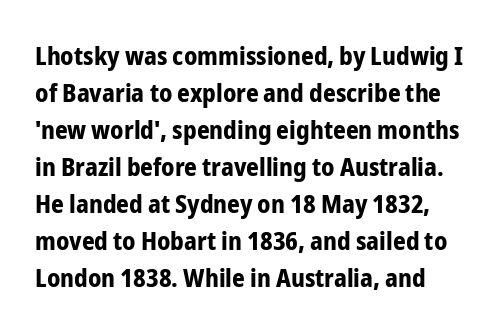
{"italic": "no", "bold": "yes", "underline": "no", "line_spacing": "normal", "line_spacing_ratio": 1.48, "letter_spacing": "normal", "letter_spacing_em": 0.0, "glyph_px": 25}
